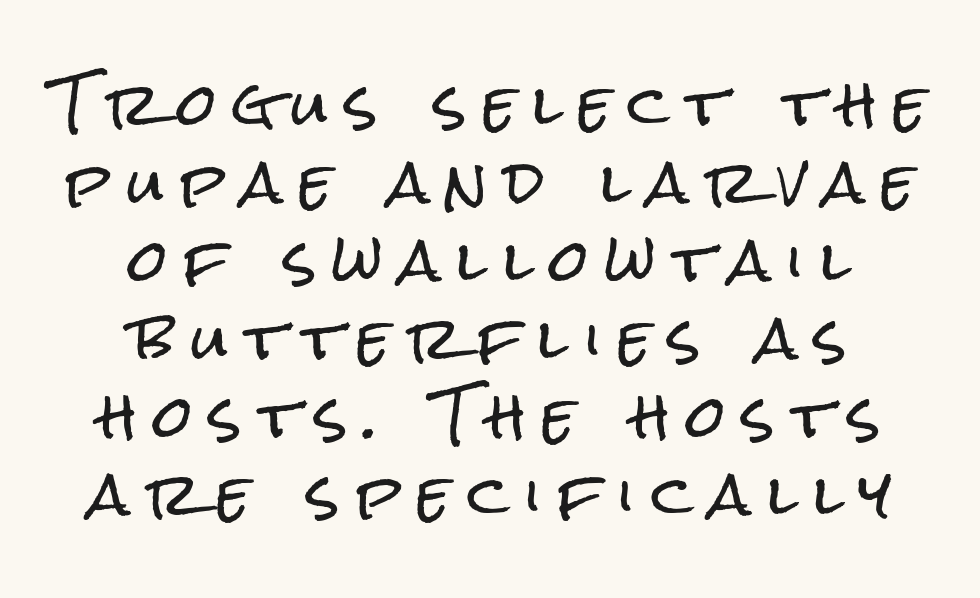
Q: Is the text italic (slanted)? A: No, it is upright.
Q: Is the typeface a serif or a sans-serif typeface? A: Sans-serif.
Q: Is the text underlined? A: No.
Q: How is the paragraph aligned? A: Centered.
Q: Is the spacing between letters normal or unusually wide? A: Unusually wide.
Q: Is the spacing between lines tight, normal or loose? A: Normal.
Q: Width (condensed, normal, or wide)? A: Condensed.
Q: Stroke contrast? A: Low.
Q: x-height? A: Medium.
Q: Monospaced? A: No.
